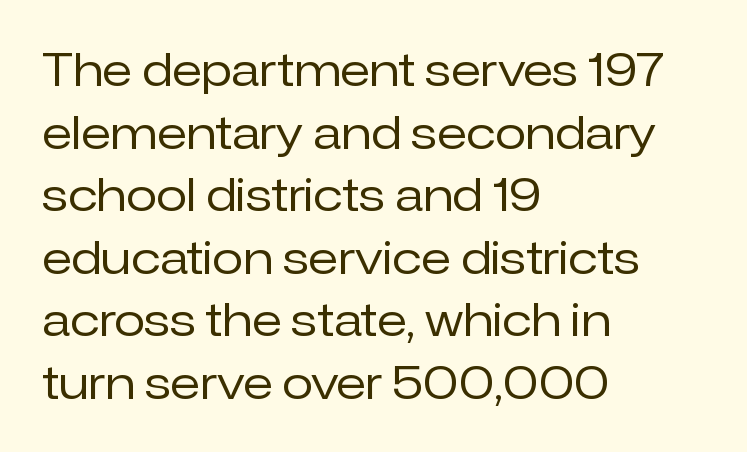
The image shows 45 px regular-weight sans-serif type, upright; set left-aligned, normal line spacing (1.39x), normal letter spacing, not underlined; low stroke contrast and a medium x-height.
